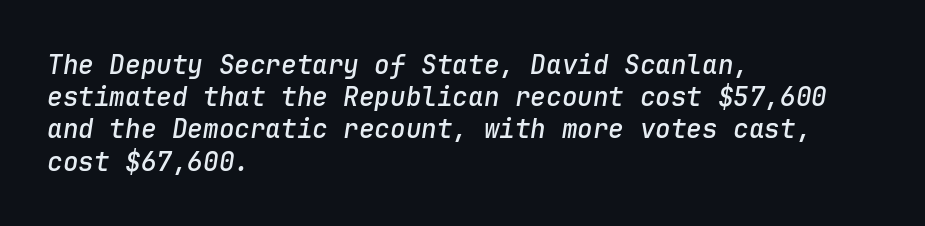
Typeset ragged right — the left edge is the straight one. Anything drawn beneath the words? Only blank space. Every character sits at an angle, as italics do. Caption: semibold face, moderately heavy strokes. Nobody touched the tracking dial on this one.
